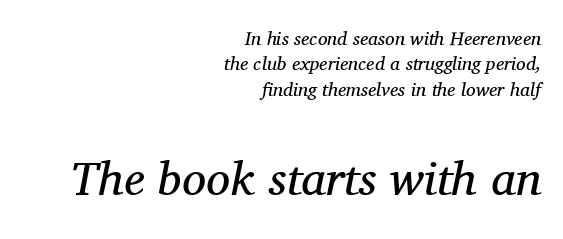
Q: Is the text bold? A: No.
Q: Is the text italic (slanted)? A: Yes, it leans right by about 11 degrees.
Q: Is the typeface a serif or a sans-serif typeface? A: Serif.
Q: Is the text underlined? A: No.
Q: How is the paragraph aligned? A: Right-aligned.
Q: Is the spacing between letters normal or unusually wide? A: Normal.
Q: Is the spacing between lines tight, normal or loose? A: Normal.
Q: Which block of text is set in a larger size, the first (top) or the second (bottom)? A: The second (bottom) one.
Q: Width (condensed, normal, or wide)? A: Normal.
Q: Stroke contrast? A: Medium.
Q: x-height? A: Medium.
Q: Monospaced? A: No.
